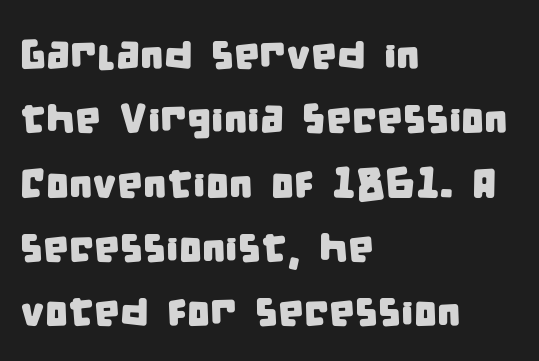
The image shows 41 px condensed sans-serif type; set left-aligned, normal line spacing (1.57x), normal letter spacing, not underlined; low stroke contrast and a large x-height.
